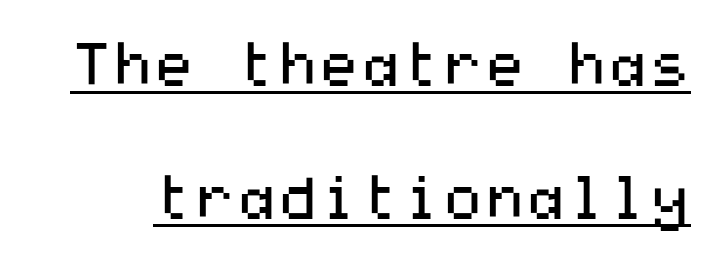
Q: Is the text bold? A: No.
Q: Is the text italic (slanted)? A: No, it is upright.
Q: Is the typeface a serif or a sans-serif typeface? A: Sans-serif.
Q: Is the text underlined? A: Yes.
Q: Is the spacing between letters normal or unusually wide? A: Normal.
Q: Is the spacing between lines tight, normal or loose? A: Loose.
Q: Width (condensed, normal, or wide)? A: Wide.
Q: Stroke contrast? A: Medium.
Q: x-height? A: Medium.
